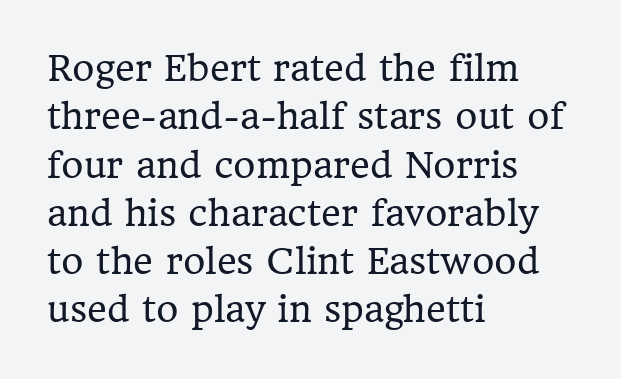
The image shows 34 px regular-weight serif type, upright; set left-aligned, normal line spacing (1.42x), normal letter spacing, not underlined; low stroke contrast and a medium x-height.
